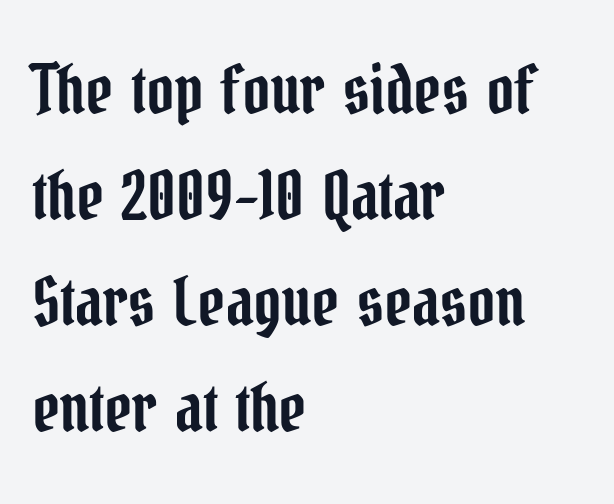
{"serif": "yes", "italic": "no", "width": "condensed", "stroke_contrast": "low", "x_height": "medium", "monospaced": "no", "underline": "no", "align": "left", "line_spacing": "normal", "line_spacing_ratio": 1.58, "letter_spacing": "normal", "letter_spacing_em": 0.0, "glyph_px": 67}
